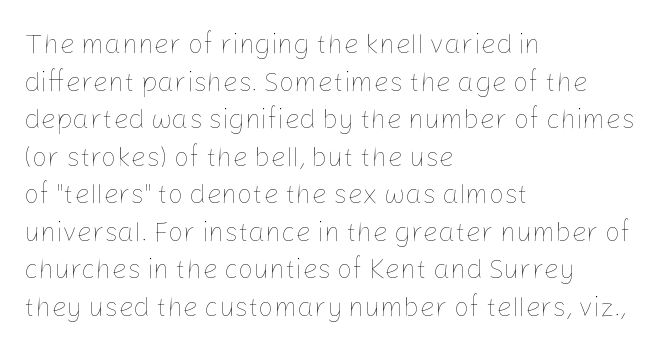
The image shows 27 px text type, upright; set left-aligned, normal line spacing (1.39x), normal letter spacing, not underlined.
